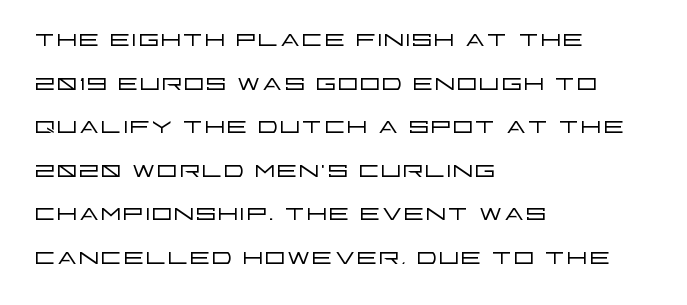
{"serif": "no", "italic": "no", "bold": "no", "weight": "light", "width": "wide", "stroke_contrast": "low", "x_height": "large", "monospaced": "no", "underline": "no", "align": "left", "line_spacing": "normal", "line_spacing_ratio": 1.32, "letter_spacing": "normal", "letter_spacing_em": 0.0, "glyph_px": 33}
